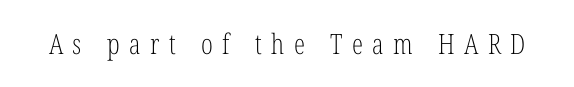
Q: Is the text bold? A: No.
Q: Is the text italic (slanted)? A: No, it is upright.
Q: Is the typeface a serif or a sans-serif typeface? A: Serif.
Q: Is the text underlined? A: No.
Q: Is the spacing between letters normal or unusually wide? A: Unusually wide.
Q: Width (condensed, normal, or wide)? A: Condensed.
Q: Stroke contrast? A: Low.
Q: x-height? A: Medium.
Q: Monospaced? A: No.
